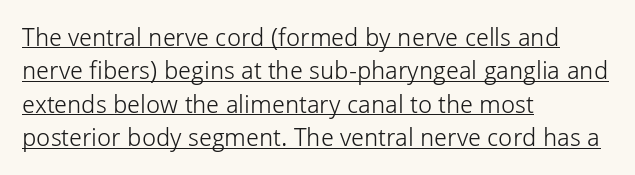
{"italic": "no", "bold": "no", "underline": "yes", "align": "left", "line_spacing": "normal", "line_spacing_ratio": 1.34, "letter_spacing": "normal", "letter_spacing_em": 0.0, "glyph_px": 25}
